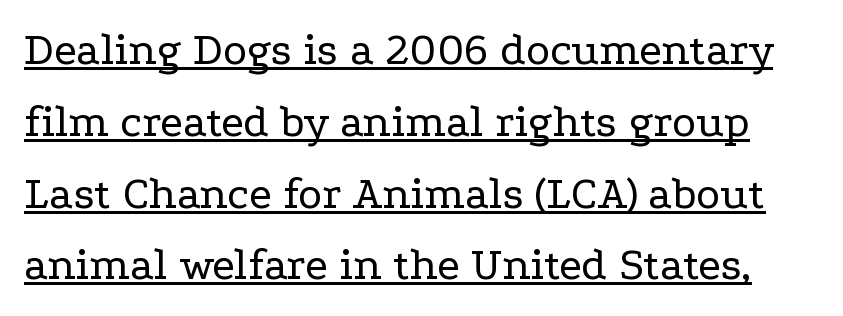
{"serif": "yes", "italic": "no", "bold": "no", "weight": "regular", "width": "wide", "stroke_contrast": "low", "x_height": "medium", "monospaced": "no", "underline": "yes", "line_spacing": "normal", "line_spacing_ratio": 1.56, "letter_spacing": "normal", "letter_spacing_em": 0.0, "glyph_px": 46}
